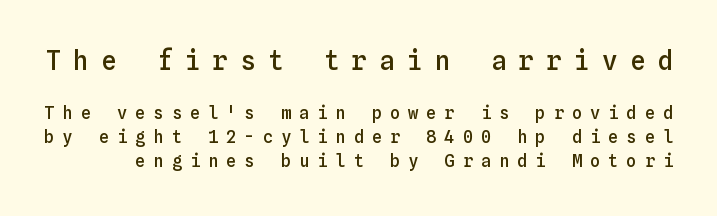
Rule under the text: the space is simply empty. Compared with typical body copy, the letter spacing here is much looser. You can tell it's not italic because the verticals are truly vertical. Semibold letterforms, between regular and bold. Vertical spacing — default. You get the large type first, then a drop to smaller type.
